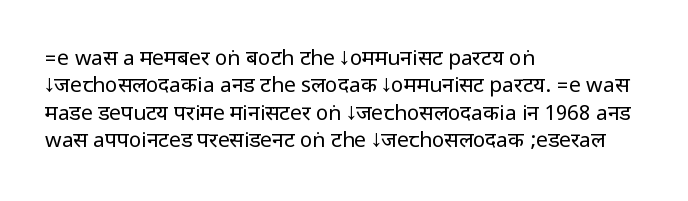
Q: Is the text bold? A: No.
Q: Is the text italic (slanted)? A: No, it is upright.
Q: Is the text underlined? A: No.
Q: How is the paragraph aligned? A: Left-aligned.
Q: Is the spacing between letters normal or unusually wide? A: Normal.
Q: Is the spacing between lines tight, normal or loose? A: Normal.
